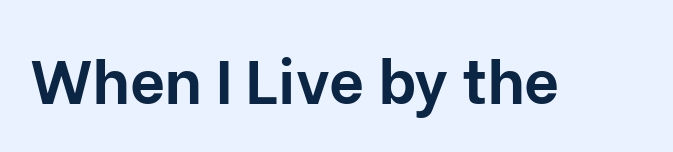
Q: Is the text bold? A: Yes.
Q: Is the text italic (slanted)? A: No, it is upright.
Q: Is the typeface a serif or a sans-serif typeface? A: Sans-serif.
Q: Is the text underlined? A: No.
Q: Is the spacing between letters normal or unusually wide? A: Normal.
Q: Width (condensed, normal, or wide)? A: Normal.
Q: Stroke contrast? A: Low.
Q: x-height? A: Medium.
Q: Monospaced? A: No.
